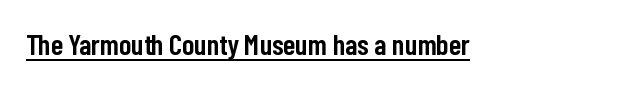
You can tell it's not italic because the verticals are truly vertical. Glyph-to-glyph distance matches everyday printed text. The words here are underlined. How heavy is the stroke? Medium-heavy — a semibold, shy of bold.
